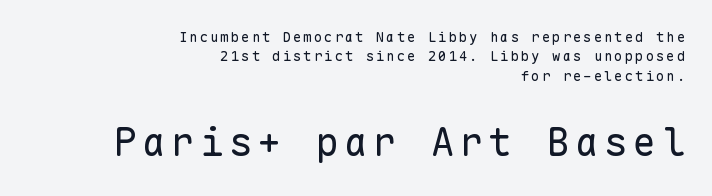
The image shows 39 px regular-weight sans-serif type, upright, monospaced; set right-aligned, normal line spacing (1.38x), not underlined; the second (bottom) block is 2.79x larger; low stroke contrast and a medium x-height.
